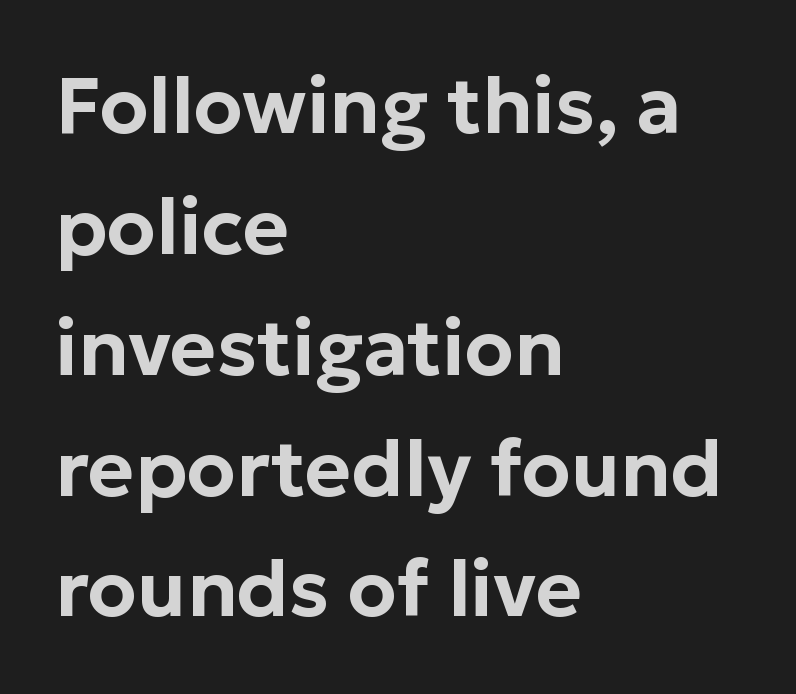
The image shows 79 px sans-serif type, upright; set left-aligned, normal line spacing (1.53x), normal letter spacing, not underlined; low stroke contrast and a medium x-height.
